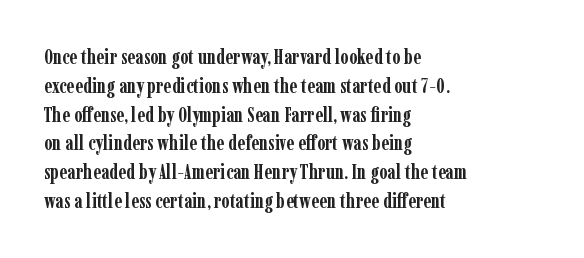
Leftover space on each line is placed entirely after the last word. The baseline area is clear. Tracking value appears to be zero — textbook default spacing. Is the type bold? Yes — the strokes are clearly thick and heavy.
